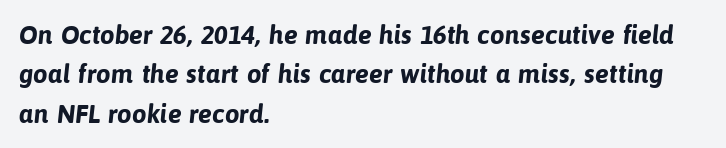
{"bold": "yes", "underline": "no", "align": "left", "line_spacing": "normal", "line_spacing_ratio": 1.51, "letter_spacing": "normal", "letter_spacing_em": 0.0, "glyph_px": 26}
